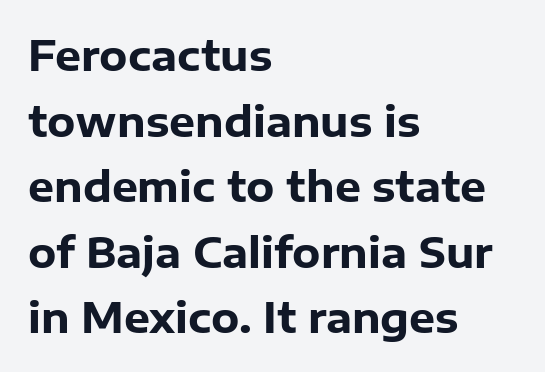
{"serif": "no", "italic": "no", "bold": "yes", "weight": "heavy", "width": "normal", "stroke_contrast": "low", "x_height": "medium", "monospaced": "no", "underline": "no", "align": "left", "line_spacing": "normal", "line_spacing_ratio": 1.6, "letter_spacing": "normal", "letter_spacing_em": 0.0, "glyph_px": 41}
